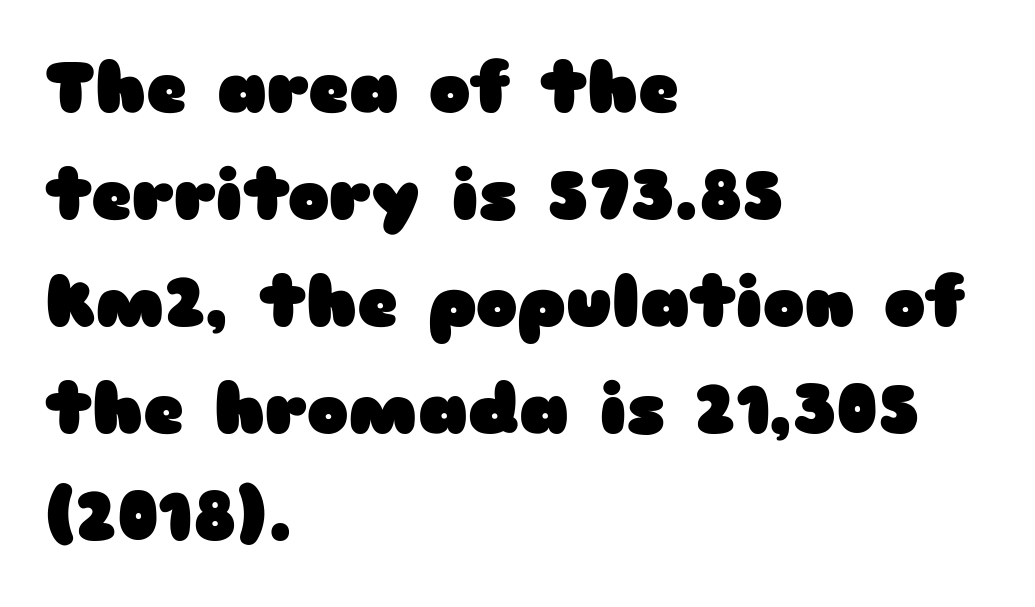
No extra tracking has been applied to these lines. The passage shown is emphatically bold. I'd call this a sans setting — the letters go barefoot. This sample has the flowing, uneven cadence of proportional lettering. The vertical gap from one line to the next is medium. A typesetter would mark this as roman, not italic.
